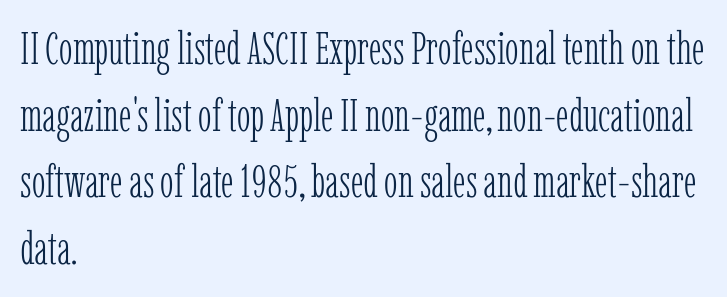
Summary of vertical rhythm: regular, with standard interline spacing. The gaps between neighbouring characters are ordinary and unremarkable. The glyphs are unaccompanied by any horizontal stroke below them. Each letter keeps its own natural width here, so spacing adapts to shape.
